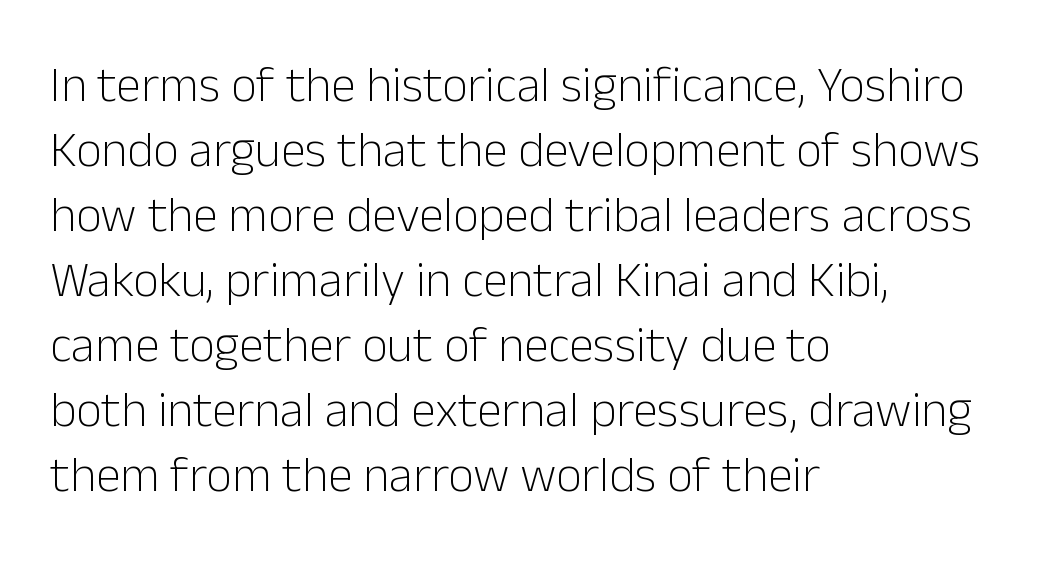
Honestly, the letter spacing is just normal — you wouldn't notice it. Tall strokes in this sample are plumb rather than angled. Leftover space on each line is placed entirely after the last word. Weight: in the light-to-regular range. Unmarked baselines from the first word to the last. Summary of vertical rhythm: regular, with standard interline spacing.
